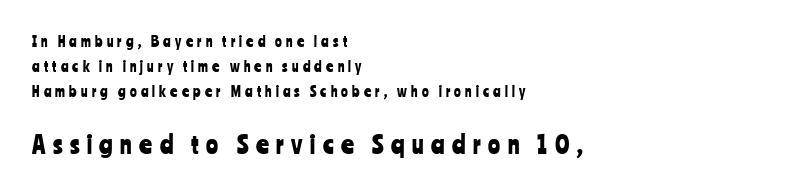
{"italic": "no", "underline": "no", "align": "left", "line_spacing_ratio": 1.78, "letter_spacing": "wide", "letter_spacing_em": 0.3, "larger_block": "second", "size_ratio": 1.79, "glyph_px": 25}
